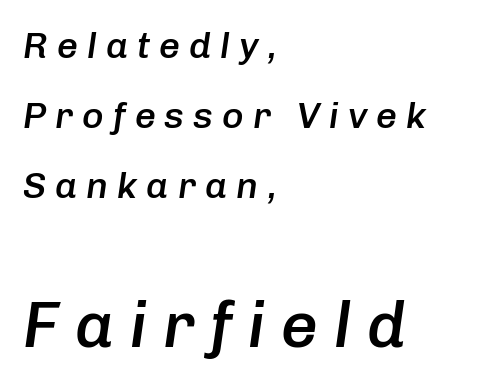
The image shows 65 px semibold type, italic (leaning right); set left-aligned, line spacing 1.89x, unusually wide letter spacing (+0.24 em), not underlined; the second (bottom) block is 1.76x larger; low stroke contrast and a medium x-height.
